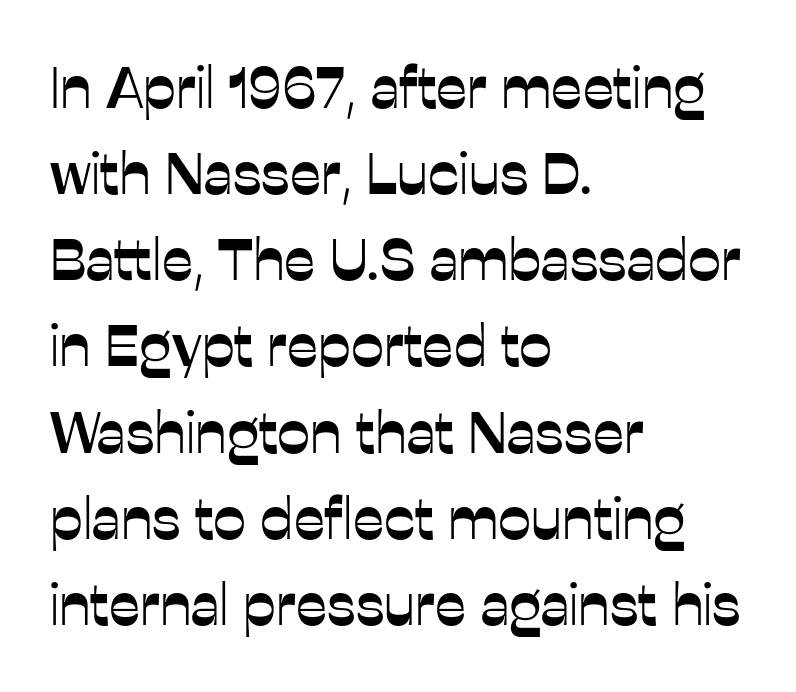
{"serif": "no", "italic": "no", "width": "normal", "stroke_contrast": "low", "x_height": "medium", "monospaced": "no", "underline": "no", "align": "left", "line_spacing": "normal", "line_spacing_ratio": 1.46, "letter_spacing": "normal", "letter_spacing_em": 0.0, "glyph_px": 59}
